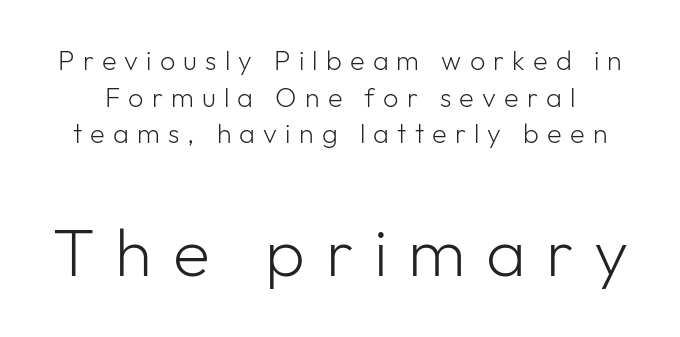
The image shows 68 px light sans-serif type, upright; set normal line spacing (1.36x), unusually wide letter spacing (+0.3 em), not underlined; the second (bottom) block is 2.52x larger; low stroke contrast and a medium x-height.
